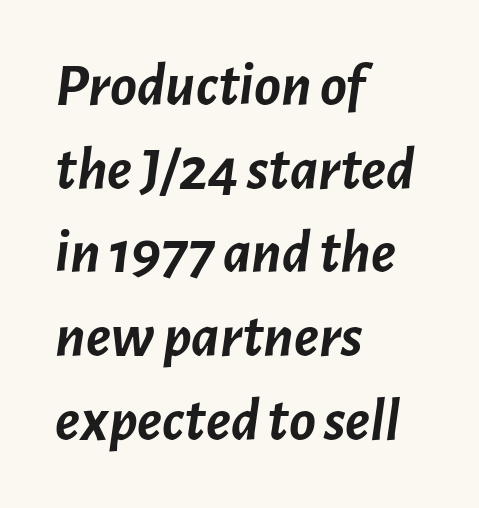
Yep, that's italic — everything's leaning. Quick note: underline off. All the whitespace from short lines collects on the right. Normally led — the rows are evenly, conventionally spaced.
